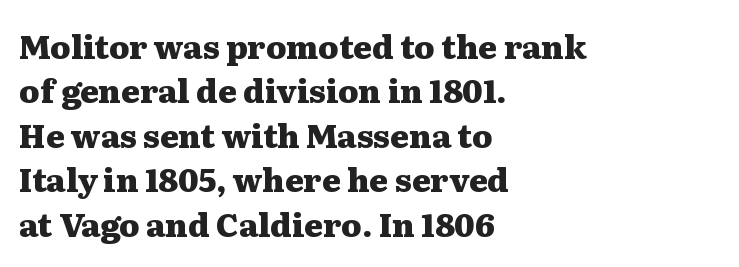
Teacher's note: observe the even left margin — that is flush-left alignment. Nope, not italic — everything's standing straight. Do the characters align in a grid? No, the font is proportional. Small tapered or slab feet sit at the stroke ends, so this counts as serif.
